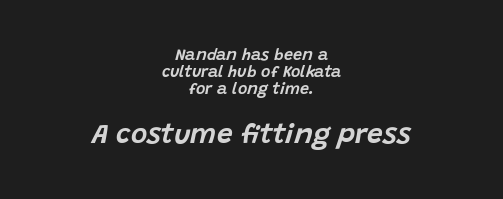
The image shows 28 px text type, italic (leaning right); set centered, tight line spacing (1.07x), normal letter spacing, not underlined; the second (bottom) block is 1.75x larger; low stroke contrast and a large x-height.
